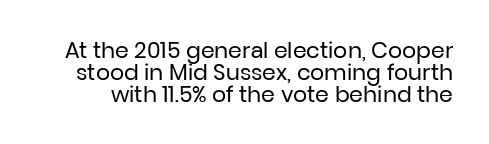
The image shows 22 px text type, upright; set tight line spacing (0.99x), normal letter spacing, not underlined.
